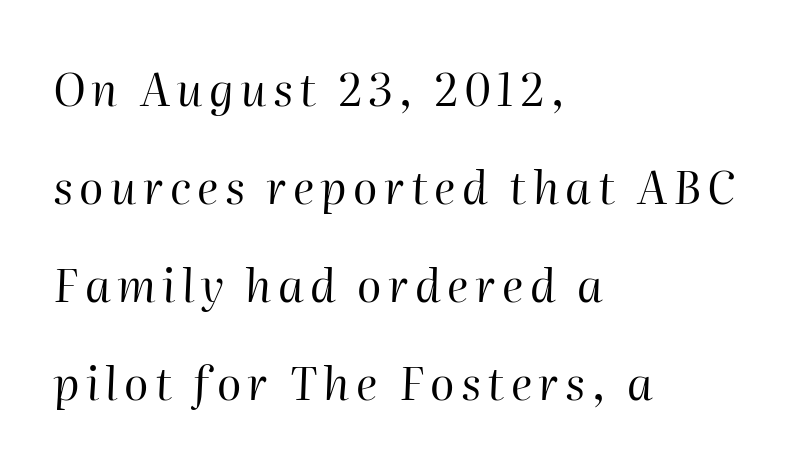
Q: Is the text bold? A: No.
Q: Is the text italic (slanted)? A: Yes, it leans right by about 2 degrees.
Q: Is the text underlined? A: No.
Q: How is the paragraph aligned? A: Left-aligned.
Q: Is the spacing between lines tight, normal or loose? A: Loose.
Q: Width (condensed, normal, or wide)? A: Normal.
Q: Stroke contrast? A: High.
Q: x-height? A: Medium.
Q: Monospaced? A: No.
